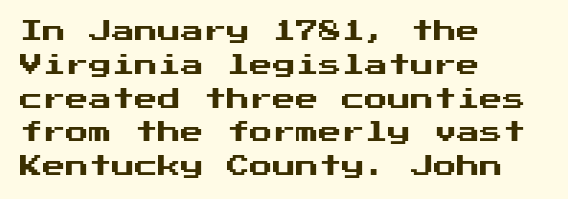
{"italic": "no", "underline": "no", "align": "left", "line_spacing": "normal", "line_spacing_ratio": 1.47, "letter_spacing": "normal", "letter_spacing_em": 0.0, "glyph_px": 23}
